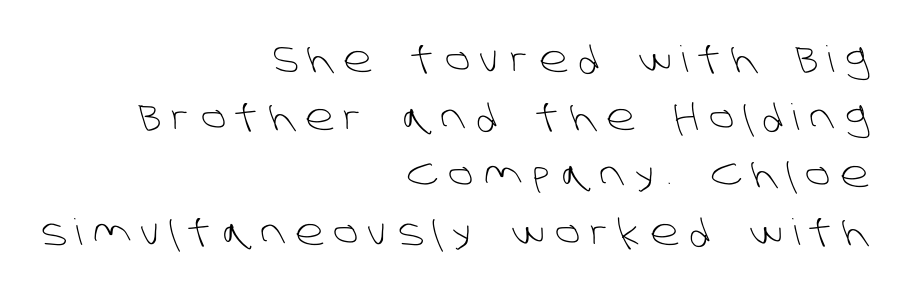
The image shows 36 px light sans-serif type; set right-aligned, normal line spacing (1.6x), unusually wide letter spacing (+0.29 em), not underlined; low stroke contrast and a large x-height.
